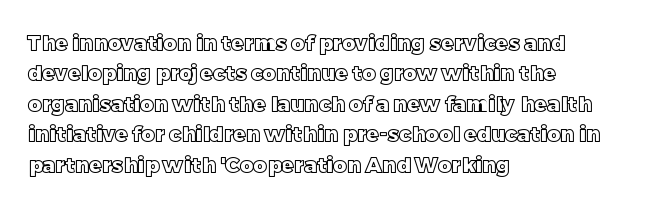
{"italic": "no", "underline": "no", "align": "left", "line_spacing": "normal", "line_spacing_ratio": 1.45, "letter_spacing": "normal", "letter_spacing_em": 0.0, "glyph_px": 21}
